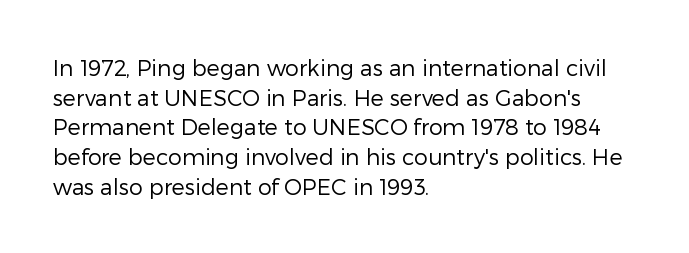
Q: Is the text bold? A: No.
Q: Is the text italic (slanted)? A: No, it is upright.
Q: Is the text underlined? A: No.
Q: How is the paragraph aligned? A: Left-aligned.
Q: Is the spacing between letters normal or unusually wide? A: Normal.
Q: Is the spacing between lines tight, normal or loose? A: Normal.
